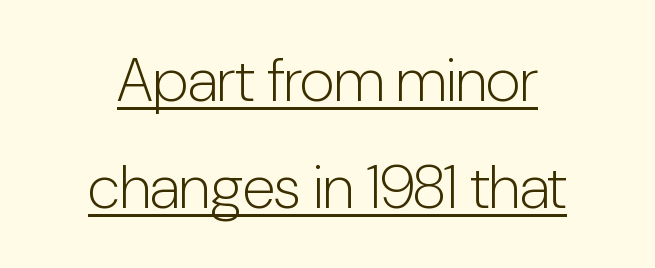
Heft: none added — not bold. Nothing sits at the stroke ends, so this counts as sans-serif. Here the glyphs are tracked normally, forming tight word shapes. Character widths vary here, with narrow letters taking less room than wide ones. In CSS terms this would be text-align: center. A baseline rule has been typeset under these characters.
